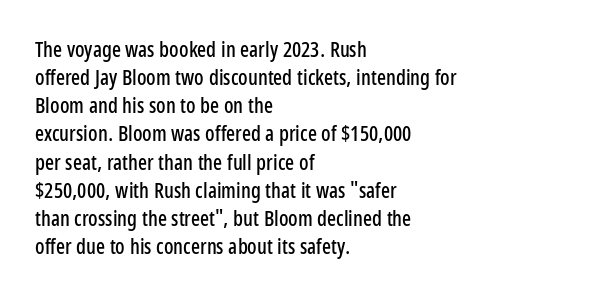
{"italic": "no", "underline": "no", "align": "left", "line_spacing": "normal", "line_spacing_ratio": 1.34, "letter_spacing": "normal", "letter_spacing_em": 0.0, "glyph_px": 21}
